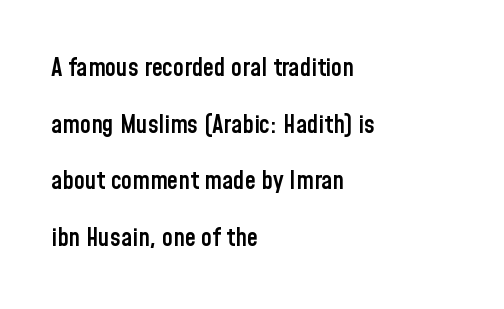
Q: Is the text bold? A: Semi-bold.
Q: Is the text italic (slanted)? A: No, it is upright.
Q: Is the text underlined? A: No.
Q: How is the paragraph aligned? A: Left-aligned.
Q: Is the spacing between letters normal or unusually wide? A: Normal.
Q: Is the spacing between lines tight, normal or loose? A: Loose.
